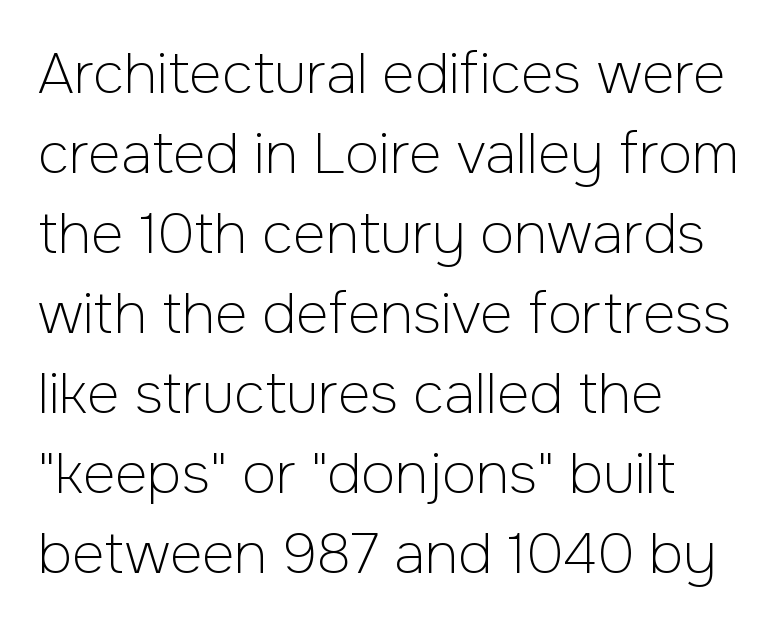
The gaps between neighbouring characters are ordinary and unremarkable. No italicization has been applied; the sample stays upright. Caption: multi-line text, flush left, ragged right. Character widths vary here, with narrow letters taking less room than wide ones. Underlining? Definitely not there. Letters have the restrained weight of plain body copy at most.
